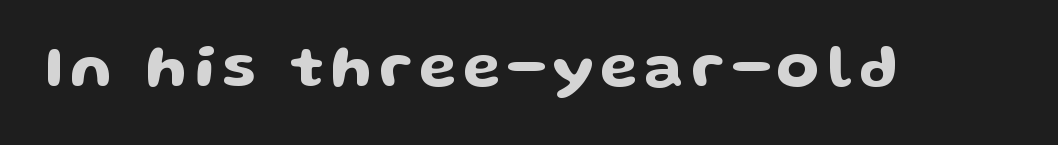
Plain, unruled lines of type. Ascenders rise straight up at ninety degrees. The text was rendered using a sans face with plain stroke endings. Spacing verdict: proportional, widths tailored to each character.
